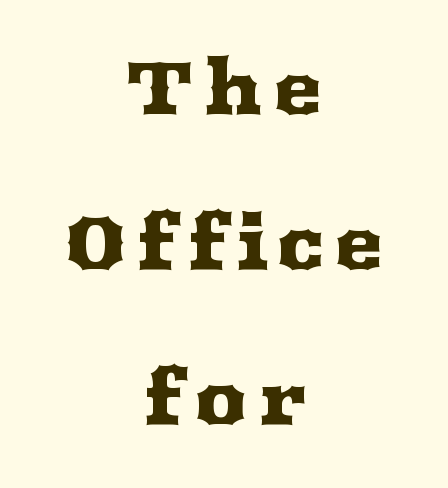
{"serif": "yes", "italic": "no", "width": "wide", "stroke_contrast": "medium", "x_height": "medium", "monospaced": "no", "underline": "no", "align": "center", "line_spacing": "loose", "line_spacing_ratio": 2.07, "glyph_px": 75}
